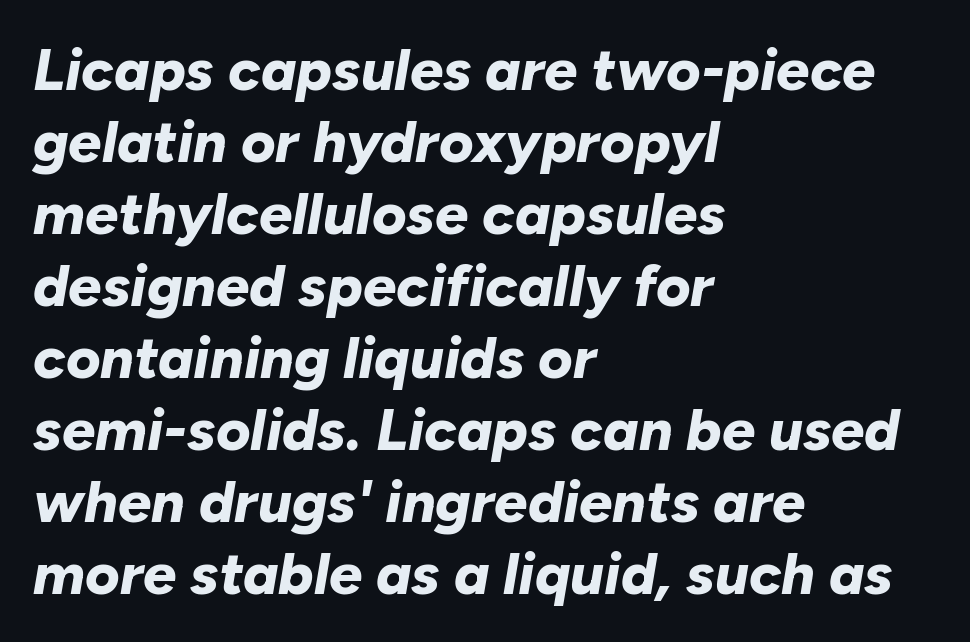
The image shows 59 px bold type, italic (leaning right); set left-aligned, line spacing 1.22x, normal letter spacing, not underlined; low stroke contrast and a medium x-height.
